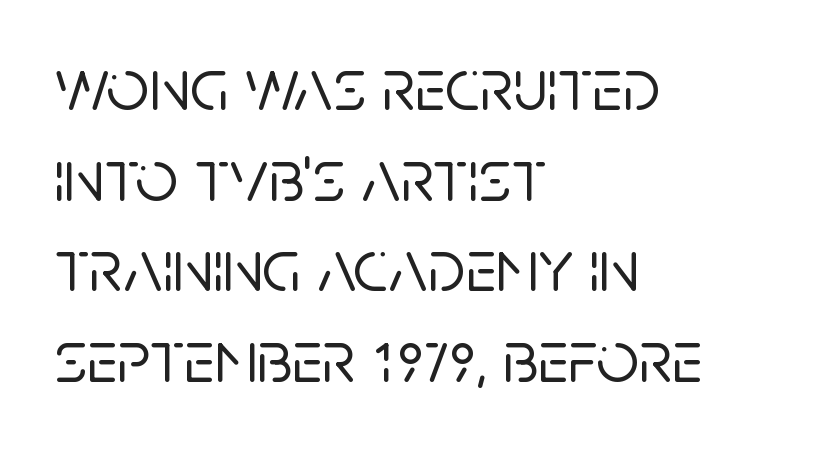
The image shows 75 px sans-serif type, upright; set left-aligned, line spacing 1.21x, normal letter spacing, not underlined; low stroke contrast and a large x-height.
